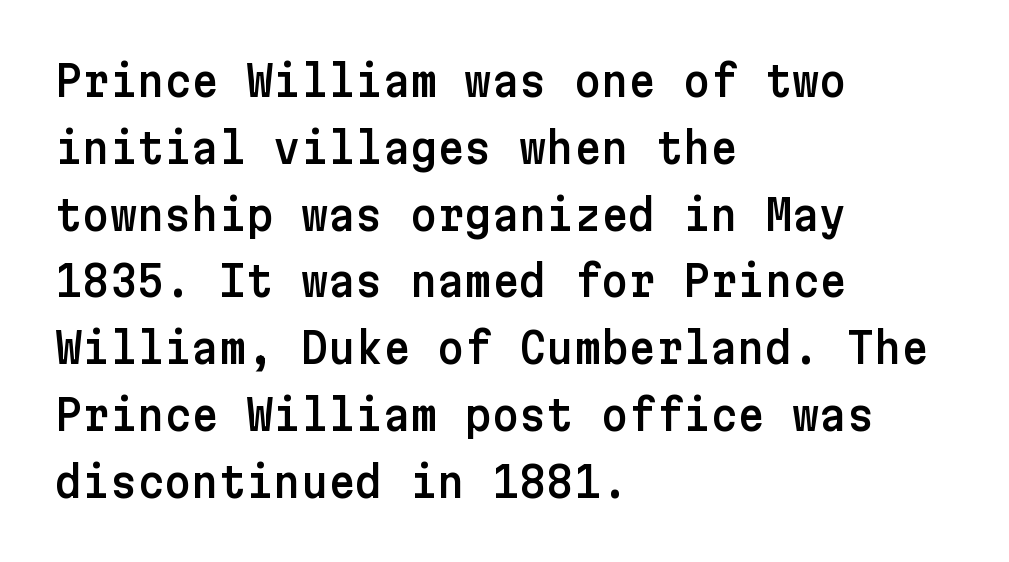
Visually the block forms a straight wall on the left and a jagged coastline on the right. Is there much room between lines? A standard amount, neither cramped nor airy. Does the type have serifs? No, each stem ends abruptly. Descenders are the only things crossing below the line. Students, note that the glyphs here touch the page at normal intervals. Tall strokes in this sample are plumb rather than angled.
